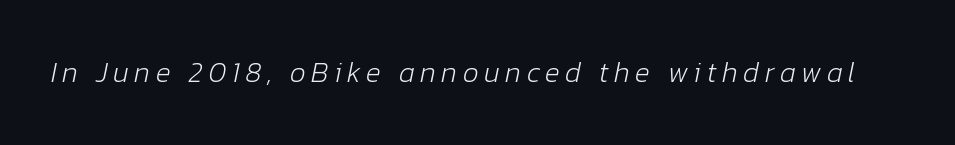
The image shows 28 px light type, italic (leaning right); set unusually wide letter spacing (+0.2 em), not underlined; low stroke contrast and a medium x-height.
